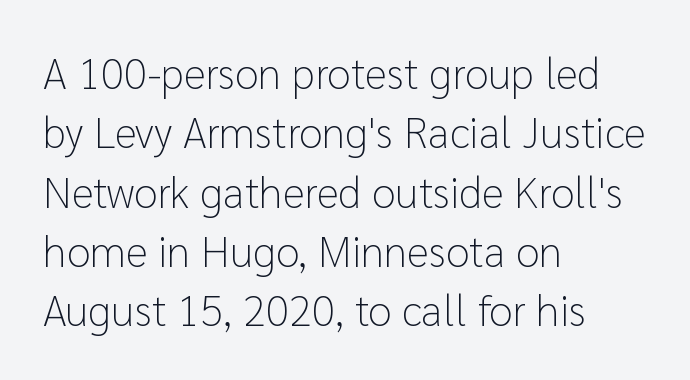
Q: Is the text bold? A: No.
Q: Is the text italic (slanted)? A: No, it is upright.
Q: Is the typeface a serif or a sans-serif typeface? A: Sans-serif.
Q: Is the text underlined? A: No.
Q: How is the paragraph aligned? A: Left-aligned.
Q: Is the spacing between letters normal or unusually wide? A: Normal.
Q: Is the spacing between lines tight, normal or loose? A: Normal.
Q: Width (condensed, normal, or wide)? A: Normal.
Q: Stroke contrast? A: Low.
Q: x-height? A: Medium.
Q: Monospaced? A: No.
